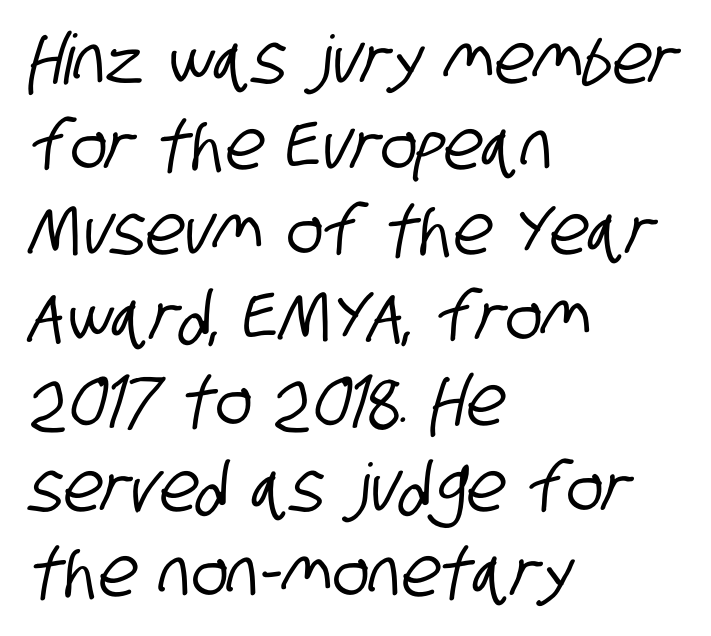
This rendering features lettering with no underline. Nothing sits at the stroke ends, so this counts as sans-serif. Is this a fixed-width face? No — the glyphs have proportional, varying widths. The compositor pushed each line to the left boundary. No extra tracking has been applied to these lines.
